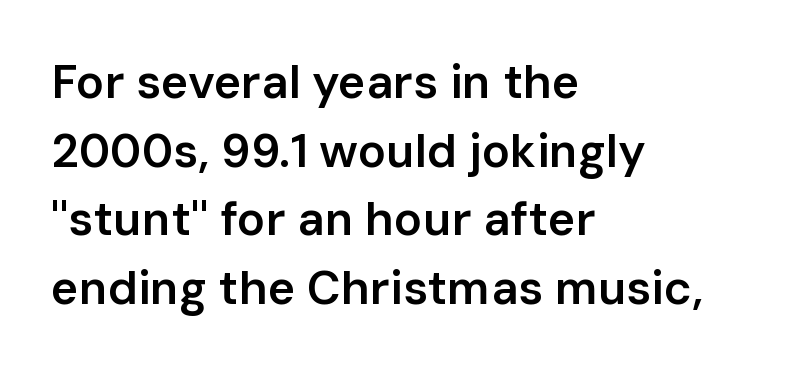
{"serif": "no", "italic": "no", "bold": "semi", "weight": "semibold", "width": "normal", "stroke_contrast": "low", "x_height": "medium", "monospaced": "no", "underline": "no", "align": "left", "line_spacing": "normal", "line_spacing_ratio": 1.46, "letter_spacing": "normal", "letter_spacing_em": 0.0, "glyph_px": 47}
